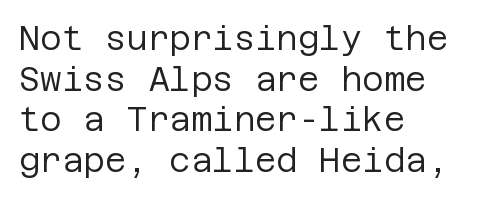
The font is comparable to plain body text, perhaps lighter. Letters rest on an invisible, unmarked baseline. No italicization has been applied; the sample stays upright. Each letter's strokes conclude bluntly, with no projecting serifs. Short and long lines alike share a common starting point at left. Inter-character spacing is left at the font's built-in metrics.
